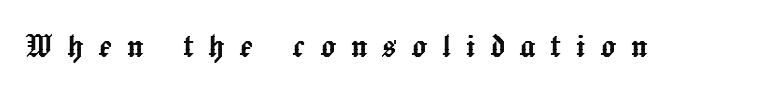
Letters rest on an invisible, unmarked baseline. The letterforms stand isolated, each surrounded by extra space. Does the lettering tilt? It doesn't — this is upright. Each letter keeps its own natural width here, so spacing adapts to shape.
